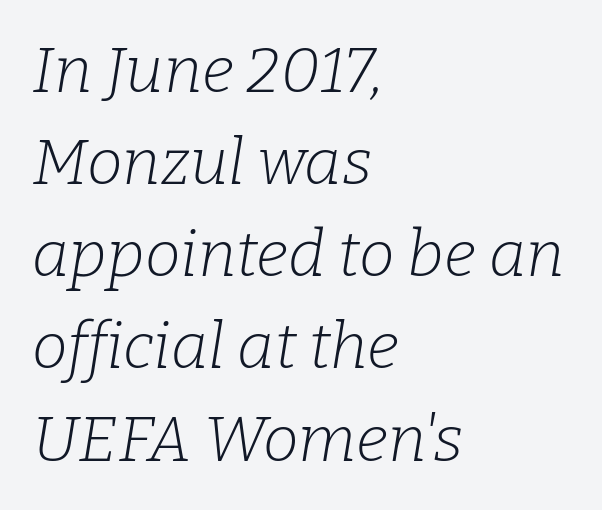
{"serif": "yes", "italic": "yes", "lean": "right", "slant_degrees": 9, "bold": "no", "weight": "light", "width": "normal", "stroke_contrast": "low", "x_height": "medium", "monospaced": "no", "underline": "no", "align": "left", "line_spacing": "normal", "line_spacing_ratio": 1.44, "letter_spacing": "normal", "letter_spacing_em": 0.0, "glyph_px": 64}
